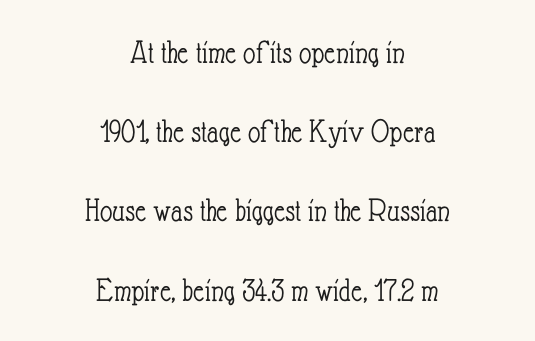
The line-height multiplier appears high, well above default. Character widths vary here, with narrow letters taking less room than wide ones. The rendering positions every line midway between the sides. The horizontal fit of the characters is conventional and even. The string is rendered with underlining switched off.
